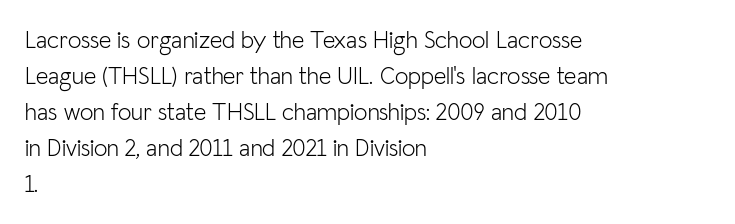
There is no visible air inserted between adjacent glyphs. The rendering anchors every line to the left-hand side. Counters stay open thanks to moderate or lighter strokes. Is there much room between lines? A standard amount, neither cramped nor airy. Type without underlining.
